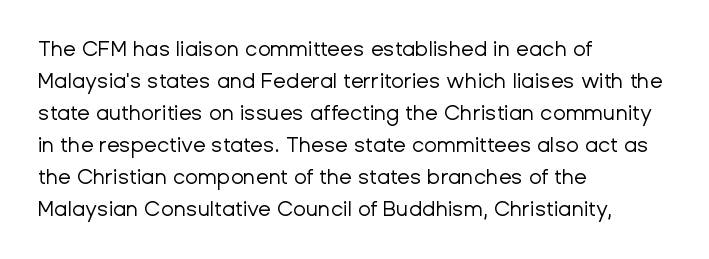
The image shows 21 px text type, upright; set left-aligned, normal line spacing (1.52x), normal letter spacing, not underlined.
